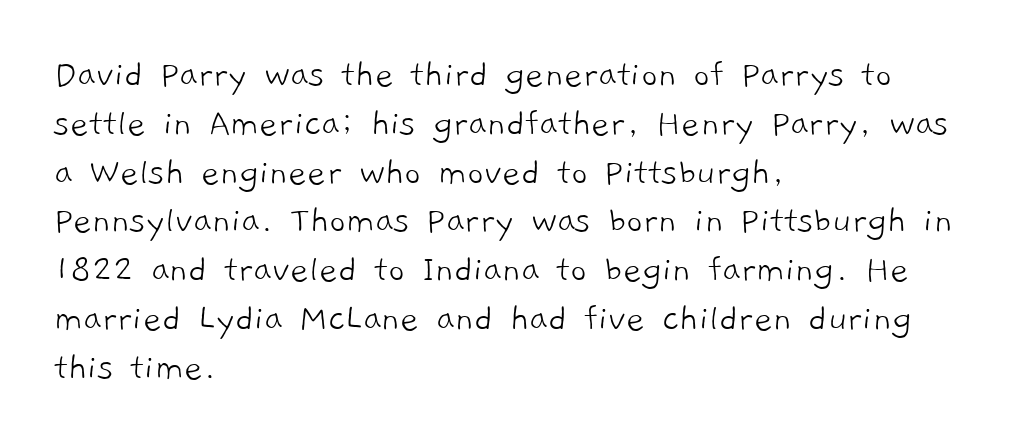
A classic flush-left, rag-right setting is used for this passage. Stroke terminals: plain, sans-serif. The typesetting does not lean heavy: it is not bold. Lines of text with bare space underneath. The tracking reads as untouched default to a designer's eye. Note the varied advance widths — an 'i' is clearly narrower than an 'm'.
